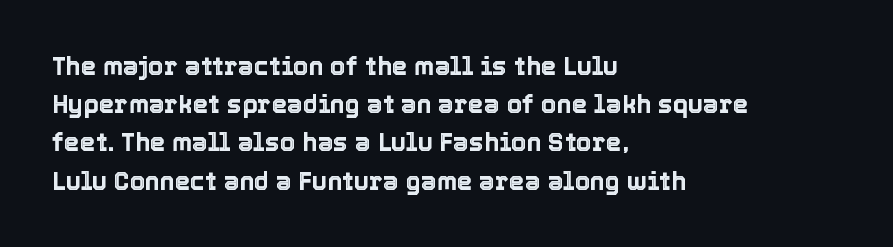
The image shows 25 px text type, upright; set left-aligned, normal line spacing (1.53x), normal letter spacing, not underlined.
